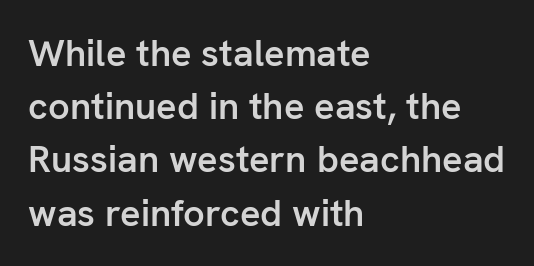
The image shows 38 px semibold sans-serif type, upright; set left-aligned, normal line spacing (1.4x), normal letter spacing, not underlined; low stroke contrast and a medium x-height.
